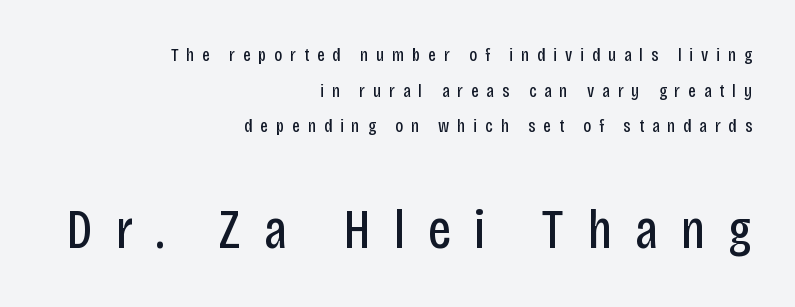
Each letter keeps its own natural width here, so spacing adapts to shape. The rag falls on the left side of this text block. The tracking reads as deliberately expanded to a designer's eye. Characters remain perfectly vertical along every line. The glyphs in this specimen are sans serif.
